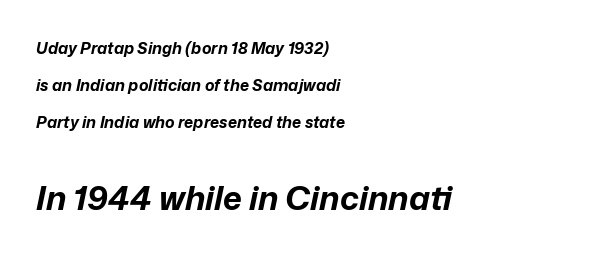
{"italic": "yes", "lean": "right", "slant_degrees": 12, "bold": "yes", "weight": "bold", "width": "normal", "stroke_contrast": "low", "x_height": "medium", "monospaced": "no", "underline": "no", "align": "left", "line_spacing": "loose", "line_spacing_ratio": 2.32, "letter_spacing": "normal", "letter_spacing_em": 0.0, "larger_block": "second", "size_ratio": 2.06, "glyph_px": 33}
